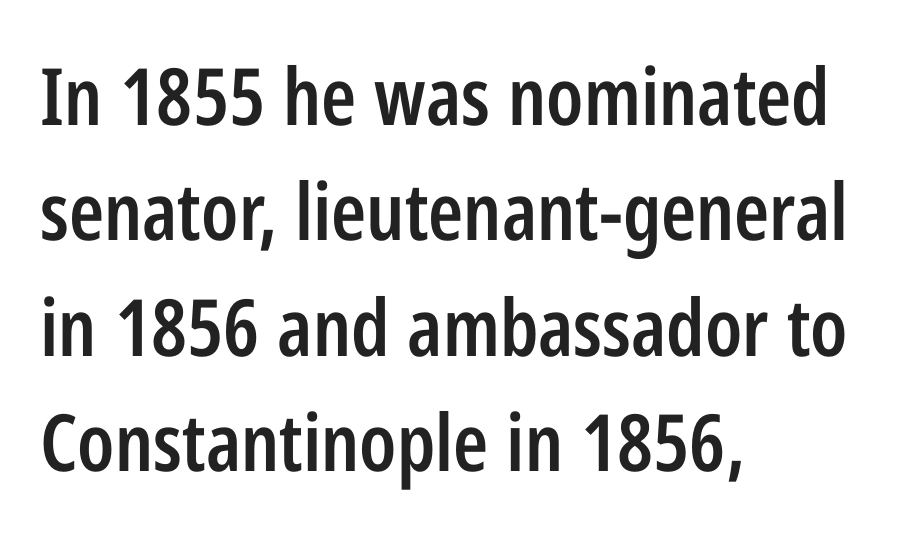
Q: Is the text bold? A: Semi-bold.
Q: Is the text italic (slanted)? A: No, it is upright.
Q: Is the typeface a serif or a sans-serif typeface? A: Sans-serif.
Q: Is the text underlined? A: No.
Q: How is the paragraph aligned? A: Left-aligned.
Q: Is the spacing between letters normal or unusually wide? A: Normal.
Q: Is the spacing between lines tight, normal or loose? A: Normal.
Q: Width (condensed, normal, or wide)? A: Condensed.
Q: Stroke contrast? A: Low.
Q: x-height? A: Medium.
Q: Monospaced? A: No.
